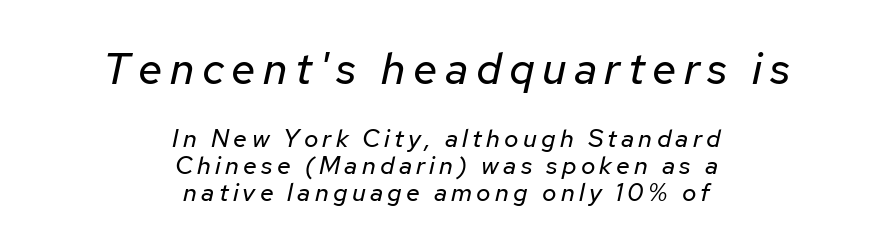
Q: Is the text bold? A: No.
Q: Is the text italic (slanted)? A: Yes, it leans right by about 12 degrees.
Q: Is the text underlined? A: No.
Q: How is the paragraph aligned? A: Centered.
Q: Is the spacing between lines tight, normal or loose? A: Tight.
Q: Which block of text is set in a larger size, the first (top) or the second (bottom)? A: The first (top) one.
Q: Width (condensed, normal, or wide)? A: Normal.
Q: Stroke contrast? A: Low.
Q: x-height? A: Medium.
Q: Monospaced? A: No.
